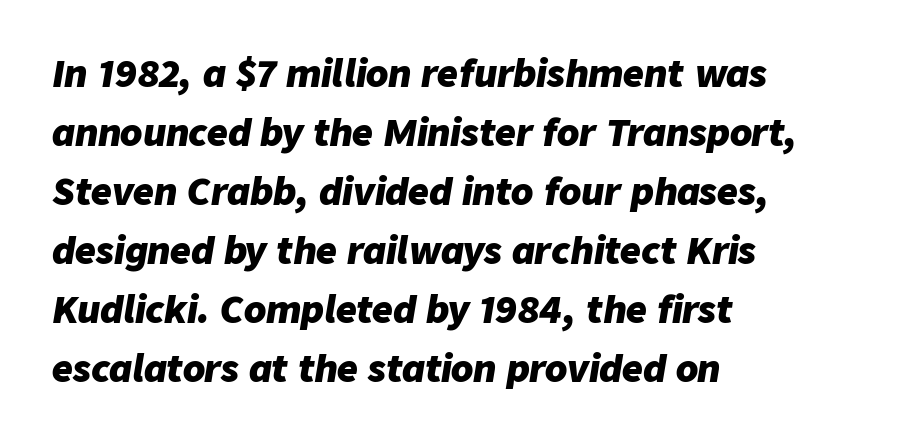
Q: Is the text bold? A: Yes.
Q: Is the text italic (slanted)? A: Yes, it leans right by about 9 degrees.
Q: Is the text underlined? A: No.
Q: How is the paragraph aligned? A: Left-aligned.
Q: Is the spacing between letters normal or unusually wide? A: Normal.
Q: Is the spacing between lines tight, normal or loose? A: Normal.
Q: Width (condensed, normal, or wide)? A: Normal.
Q: Stroke contrast? A: Low.
Q: x-height? A: Medium.
Q: Monospaced? A: No.
